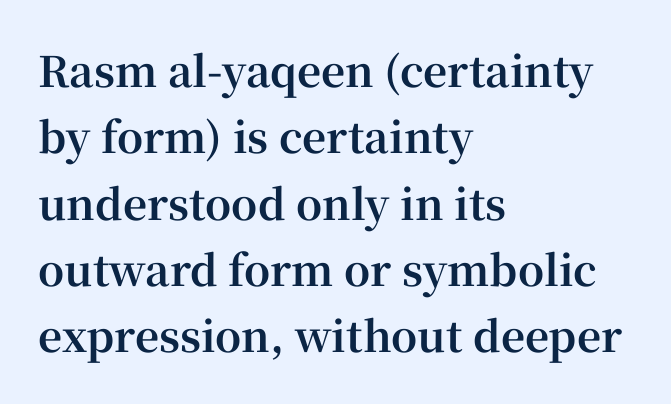
Q: Is the text bold? A: Yes.
Q: Is the text italic (slanted)? A: No, it is upright.
Q: Is the typeface a serif or a sans-serif typeface? A: Serif.
Q: Is the text underlined? A: No.
Q: How is the paragraph aligned? A: Left-aligned.
Q: Is the spacing between letters normal or unusually wide? A: Normal.
Q: Is the spacing between lines tight, normal or loose? A: Normal.
Q: Width (condensed, normal, or wide)? A: Normal.
Q: Stroke contrast? A: High.
Q: x-height? A: Medium.
Q: Monospaced? A: No.
